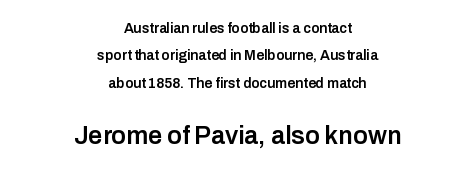
This is the regular roman posture of the typeface. The font is running at a semibold setting, under full bold. The space directly below the letters is spotless. The emphasis by scale lands on block number two, below. No extra tracking has been applied to these lines.
